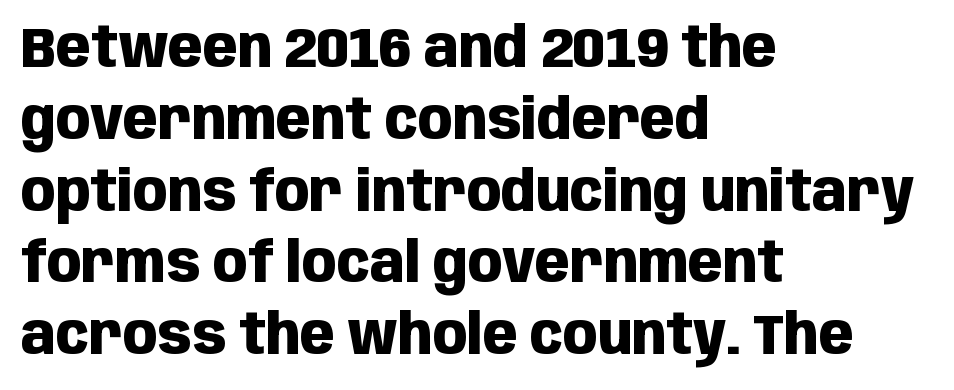
Q: Is the text bold? A: Yes.
Q: Is the text italic (slanted)? A: No, it is upright.
Q: Is the typeface a serif or a sans-serif typeface? A: Sans-serif.
Q: Is the text underlined? A: No.
Q: How is the paragraph aligned? A: Left-aligned.
Q: Is the spacing between letters normal or unusually wide? A: Normal.
Q: Is the spacing between lines tight, normal or loose? A: Normal.
Q: Width (condensed, normal, or wide)? A: Condensed.
Q: Stroke contrast? A: Low.
Q: x-height? A: Large.
Q: Monospaced? A: No.
